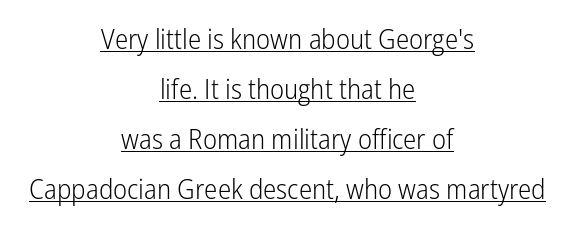
These lines are composed in type without serifs. Underline: present. Looks like regular typesetting: each glyph gets only the width it needs. When letters stand straight like this, we call the style roman or upright. Stems here are at most as thick as an everyday book face. Inter-character spacing is left at the font's built-in metrics.
